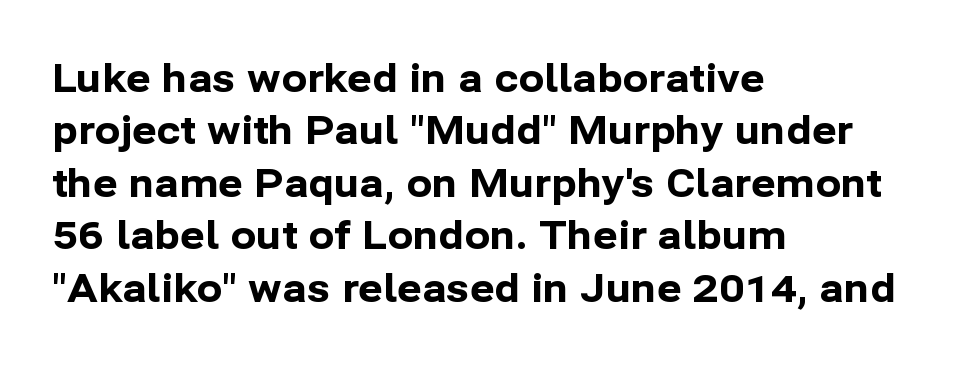
Q: Is the text bold? A: Yes.
Q: Is the text italic (slanted)? A: No, it is upright.
Q: Is the typeface a serif or a sans-serif typeface? A: Sans-serif.
Q: Is the text underlined? A: No.
Q: How is the paragraph aligned? A: Left-aligned.
Q: Is the spacing between letters normal or unusually wide? A: Normal.
Q: Is the spacing between lines tight, normal or loose? A: Normal.
Q: Width (condensed, normal, or wide)? A: Normal.
Q: Stroke contrast? A: Low.
Q: x-height? A: Medium.
Q: Monospaced? A: No.
